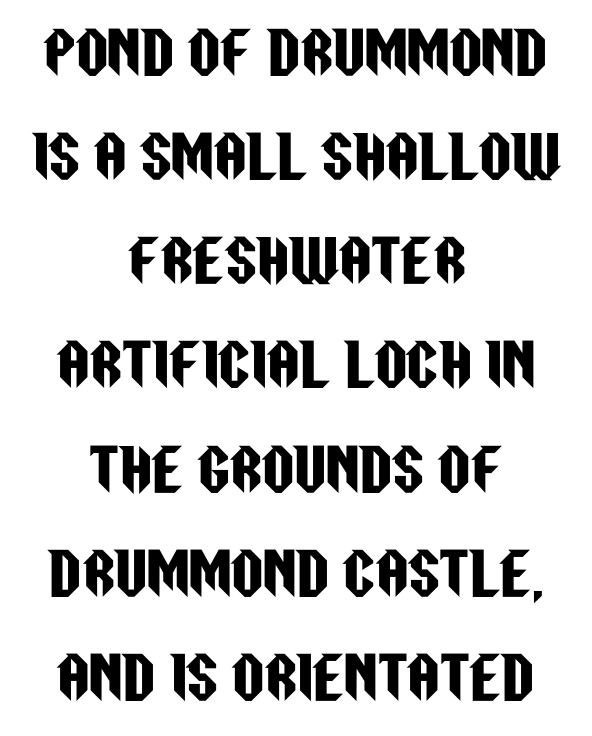
{"serif": "no", "italic": "no", "width": "condensed", "stroke_contrast": "low", "x_height": "large", "monospaced": "no", "underline": "no", "align": "center", "line_spacing_ratio": 1.86, "letter_spacing": "normal", "letter_spacing_em": 0.0, "glyph_px": 56}
